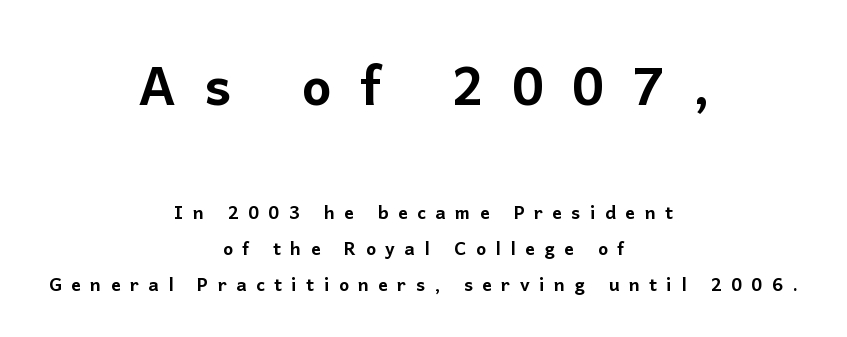
You could not count columns in this text — the font is proportionally spaced. Here the first block reads like a headline and the second like body copy. Has an underline been added? It has not. The rendering shows plain stroke endings on the letterforms — a sans-serif design. The type is letterspaced generously, with wide tracking.
